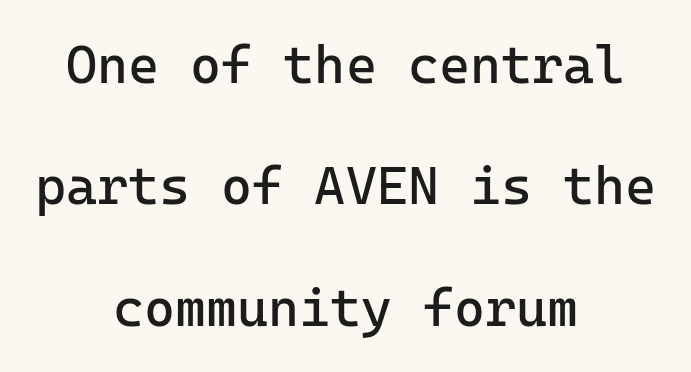
Q: Is the text bold? A: No.
Q: Is the text italic (slanted)? A: No, it is upright.
Q: Is the typeface a serif or a sans-serif typeface? A: Sans-serif.
Q: Is the text underlined? A: No.
Q: How is the paragraph aligned? A: Centered.
Q: Is the spacing between letters normal or unusually wide? A: Normal.
Q: Is the spacing between lines tight, normal or loose? A: Loose.
Q: Width (condensed, normal, or wide)? A: Normal.
Q: Stroke contrast? A: Low.
Q: x-height? A: Medium.
Q: Monospaced? A: Yes.
